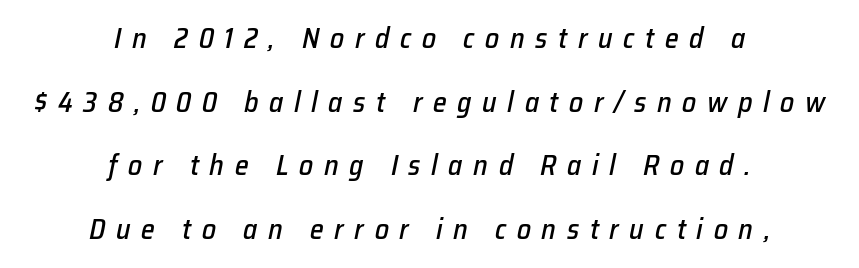
The image shows 28 px text type, italic (leaning right); set centered, loose line spacing (2.27x), unusually wide letter spacing (+0.38 em), not underlined; low stroke contrast and a medium x-height.
